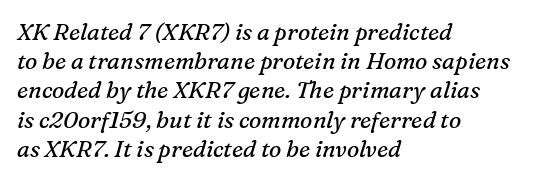
The image shows 23 px text type, italic (leaning right); set left-aligned, normal line spacing (1.27x), normal letter spacing, not underlined.
